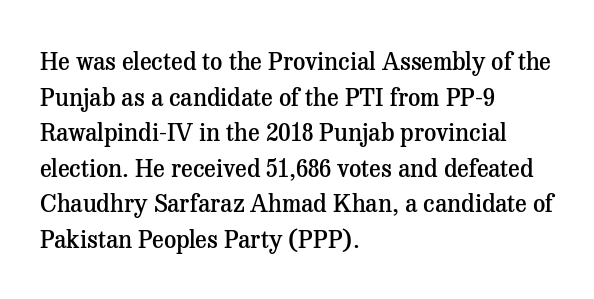
{"italic": "no", "bold": "semi", "underline": "no", "align": "left", "line_spacing": "normal", "line_spacing_ratio": 1.48, "letter_spacing": "normal", "letter_spacing_em": 0.0, "glyph_px": 24}
